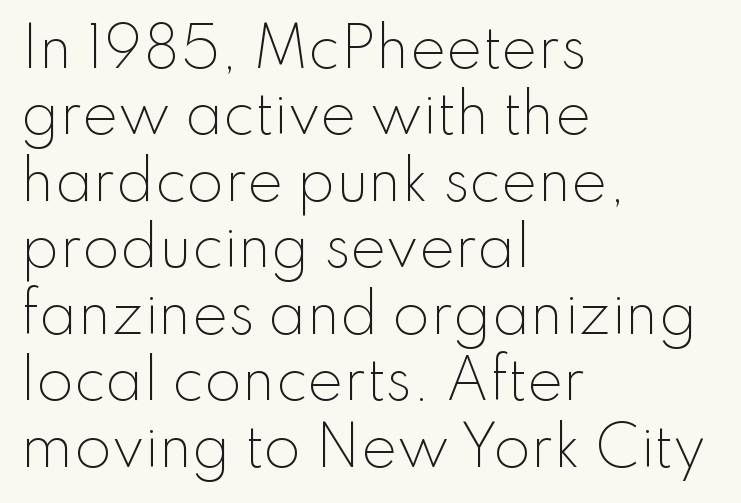
This is the regular roman posture of the typeface. Glance below the letters and you will spot only blank space. Caption: multi-line text, flush left, ragged right. On a weight scale, this lands at 450 or below.
